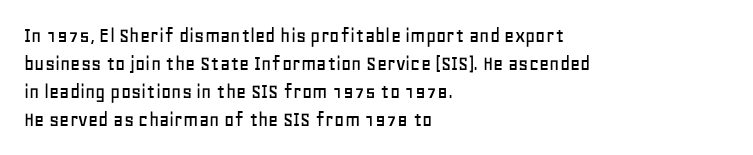
In terms of leading, this rendering sits right in the middle. Do the letters lean? They stand straight. These lines stack with their left ends in a neat column. The zone under the glyphs is completely vacant. The letters sit at their default tracking, neither squeezed nor spread.
